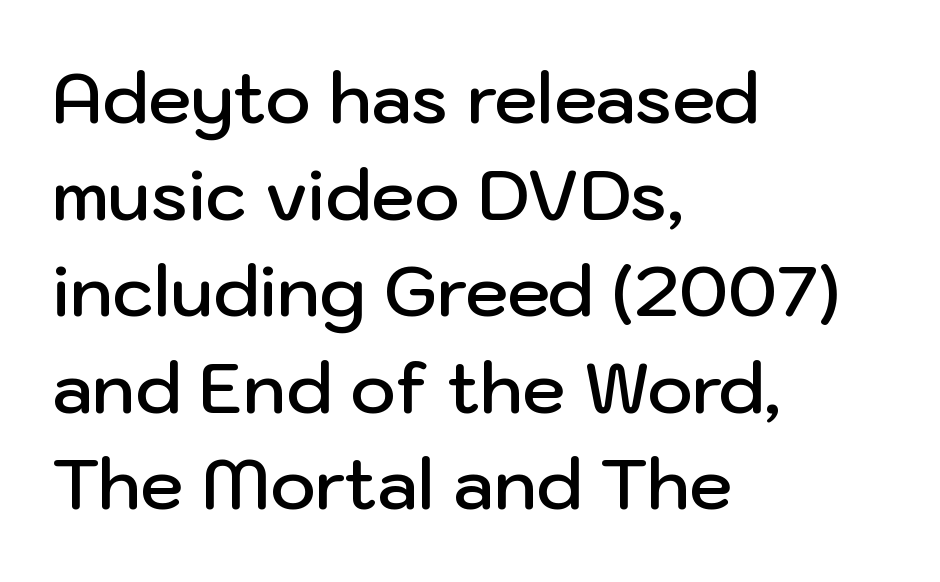
All the whitespace from short lines collects on the right. The letters advance in unequal steps, a hallmark of proportional type. Descender tails drop into unmarked territory. Font category for this specimen: sans-serif.
